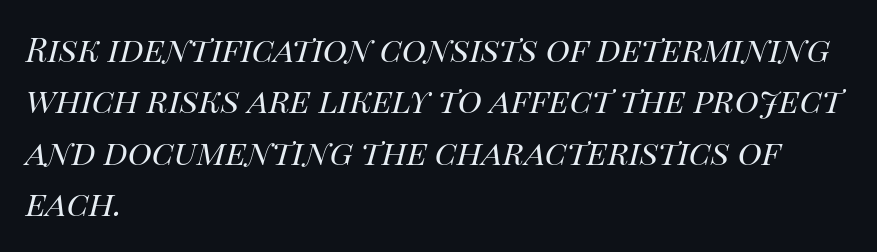
{"italic": "yes", "lean": "right", "slant_degrees": 14, "bold": "no", "weight": "regular", "width": "normal", "stroke_contrast": "high", "x_height": "large", "monospaced": "no", "underline": "no", "align": "left", "line_spacing": "normal", "line_spacing_ratio": 1.56, "letter_spacing": "normal", "letter_spacing_em": 0.0, "glyph_px": 33}
